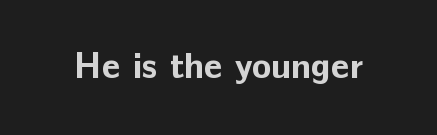
The image shows 36 px bold sans-serif type, upright; set normal letter spacing, not underlined; low stroke contrast and a medium x-height.
